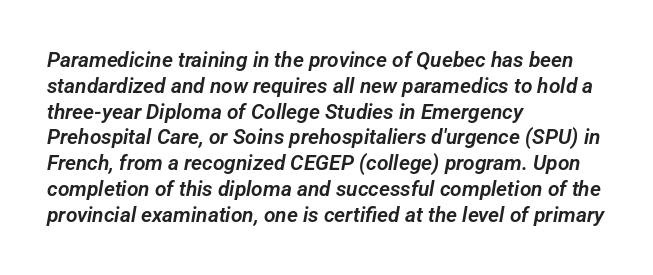
Q: Is the text underlined? A: No.
Q: How is the paragraph aligned? A: Left-aligned.
Q: Is the spacing between letters normal or unusually wide? A: Normal.
